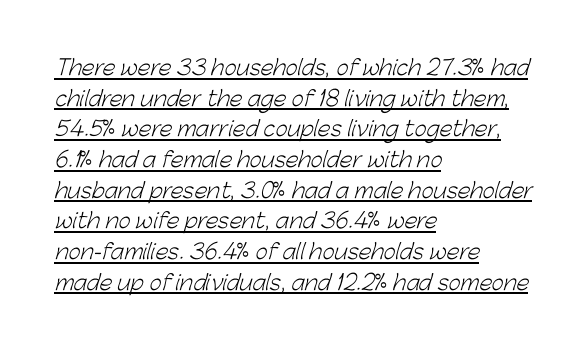
The image shows 21 px text type; set left-aligned, normal line spacing (1.46x), normal letter spacing, underlined.
